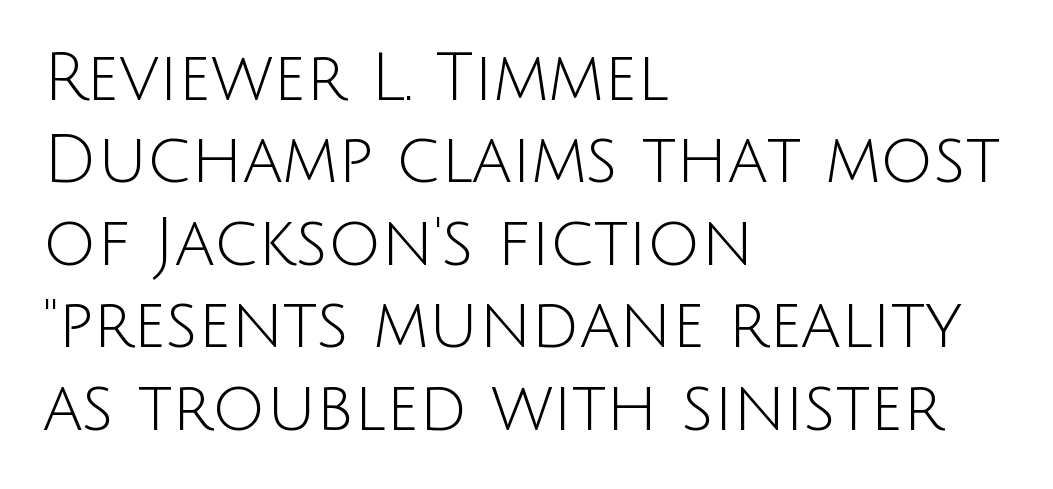
Q: Is the text bold? A: No.
Q: Is the text italic (slanted)? A: No, it is upright.
Q: Is the typeface a serif or a sans-serif typeface? A: Sans-serif.
Q: Is the text underlined? A: No.
Q: How is the paragraph aligned? A: Left-aligned.
Q: Is the spacing between letters normal or unusually wide? A: Normal.
Q: Is the spacing between lines tight, normal or loose? A: Normal.
Q: Width (condensed, normal, or wide)? A: Normal.
Q: Stroke contrast? A: Low.
Q: x-height? A: Large.
Q: Monospaced? A: No.
